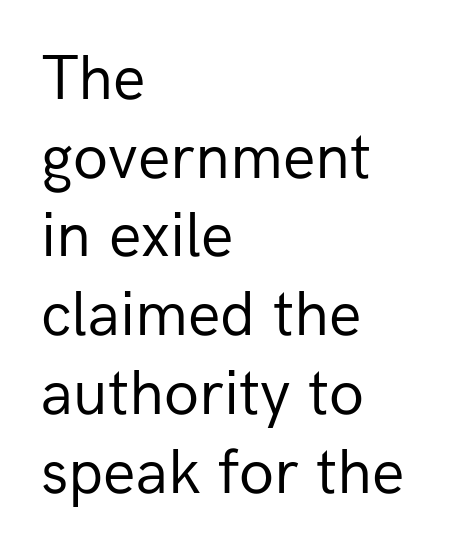
Caption: multi-line text, flush left, ragged right. There is no visible air inserted between adjacent glyphs. The space beneath each line is pristine and unruled. The font sits on the lighter half of the weight spectrum, regular included.
